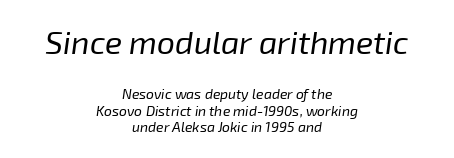
The lines are quadded center. Here the first block reads like a headline and the second like body copy. The face looks like a standard text weight, possibly lighter. When letters slant like this, we call the style italic. Here the designer chose a conventional face with non-uniform glyph widths.
